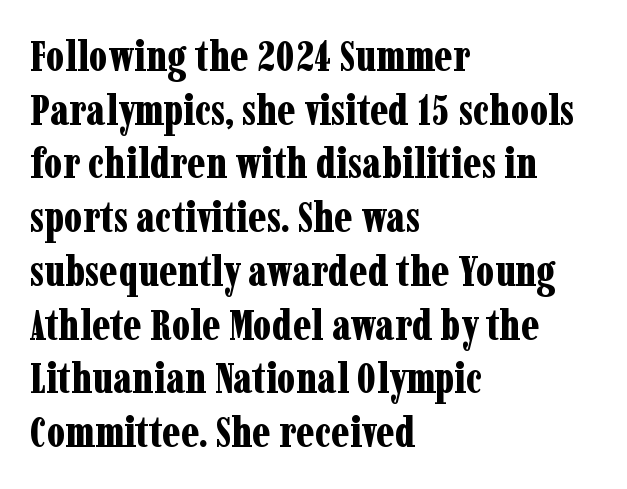
{"serif": "yes", "italic": "no", "bold": "yes", "weight": "bold", "width": "condensed", "stroke_contrast": "low", "x_height": "medium", "monospaced": "no", "underline": "no", "align": "left", "line_spacing": "normal", "line_spacing_ratio": 1.25, "letter_spacing": "normal", "letter_spacing_em": 0.0, "glyph_px": 43}
